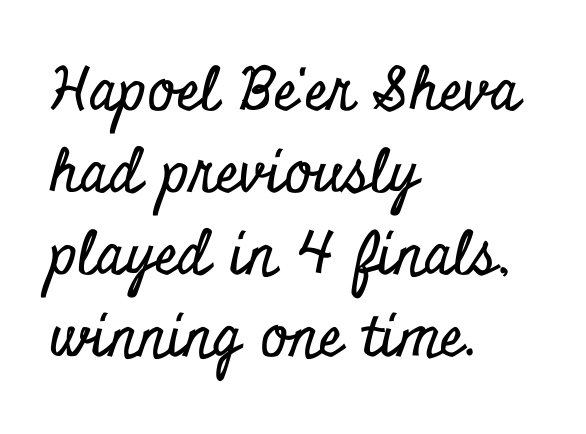
{"serif": "yes", "width": "condensed", "stroke_contrast": "low", "x_height": "small", "monospaced": "no", "underline": "no", "align": "left", "line_spacing": "normal", "line_spacing_ratio": 1.39, "letter_spacing": "normal", "letter_spacing_em": 0.0, "glyph_px": 59}
